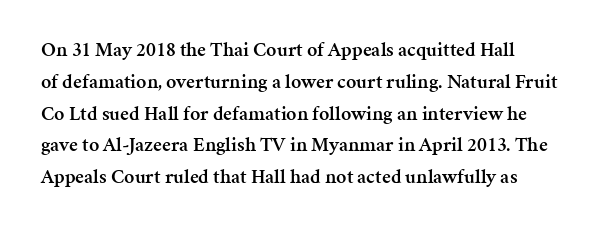
{"italic": "no", "bold": "semi", "underline": "no", "line_spacing": "normal", "line_spacing_ratio": 1.59, "letter_spacing": "normal", "letter_spacing_em": 0.0, "glyph_px": 20}
